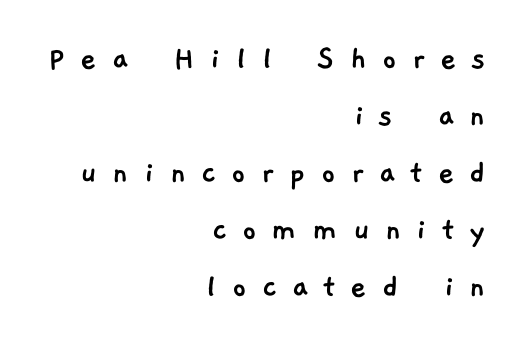
The image shows 35 px sans-serif type; set right-aligned, normal line spacing (1.63x), unusually wide letter spacing (+0.43 em), not underlined; low stroke contrast and a medium x-height.
